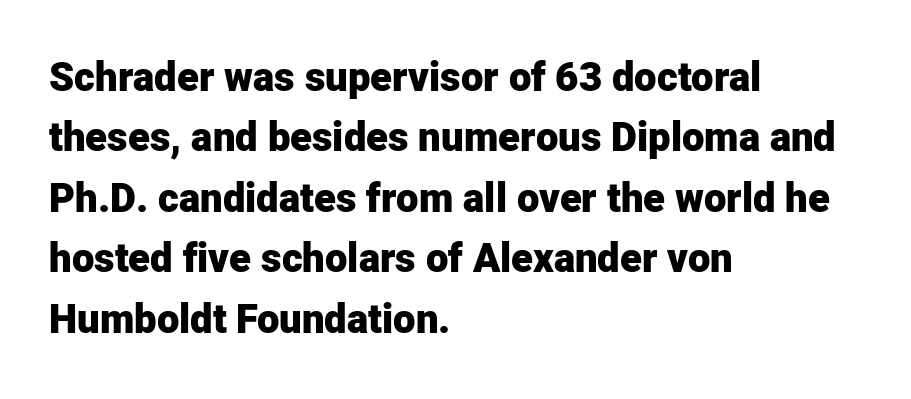
{"serif": "no", "italic": "no", "bold": "yes", "weight": "heavy", "width": "normal", "stroke_contrast": "low", "x_height": "medium", "monospaced": "no", "underline": "no", "align": "left", "line_spacing": "normal", "line_spacing_ratio": 1.51, "letter_spacing": "normal", "letter_spacing_em": 0.0, "glyph_px": 40}
